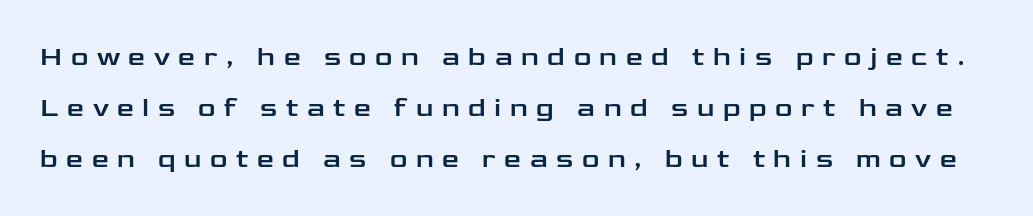
Is the letter spacing exaggerated? Yes — the characters are pushed far apart. A bare baseline throughout the passage. It's the straight-up-and-down kind of type.
